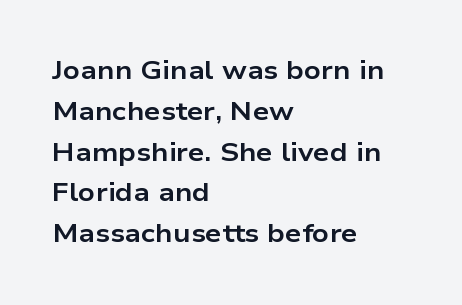
Q: Is the text bold? A: Yes.
Q: Is the text italic (slanted)? A: No, it is upright.
Q: Is the text underlined? A: No.
Q: How is the paragraph aligned? A: Left-aligned.
Q: Is the spacing between letters normal or unusually wide? A: Normal.
Q: Is the spacing between lines tight, normal or loose? A: Normal.
